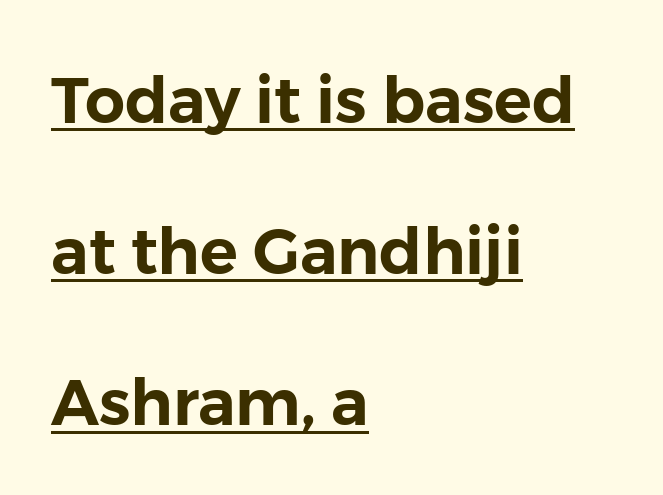
The string is rendered with underlining switched on. The lines are quadded left. Do the letters lean? They stand straight. Letter spacing: default. The vertical gap from one line to the next is large. Looks like regular typesetting: each glyph gets only the width it needs.
